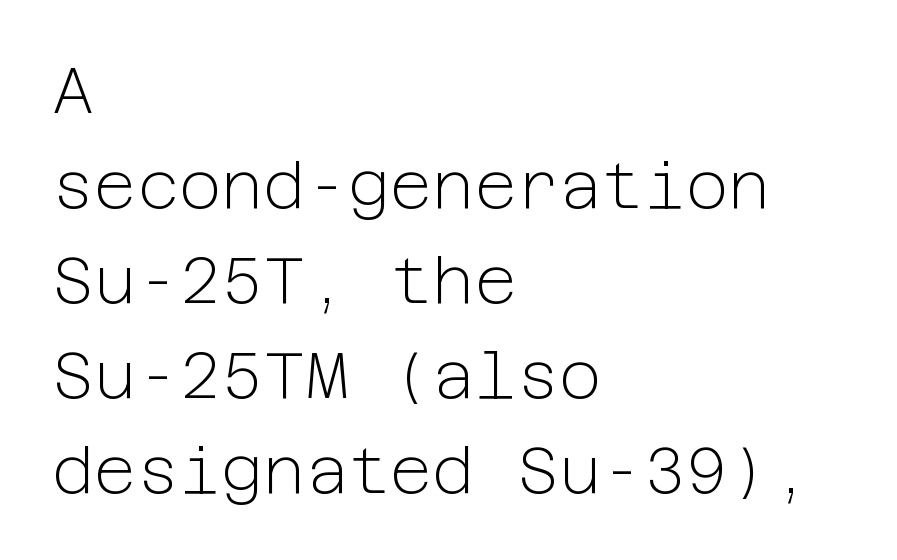
Reading down the block, your eye returns to a fixed left position each line. No word sits above an underline. Regarding leading, the lines here are spaced in the standard way. Caption: standard tracking, unaltered.
